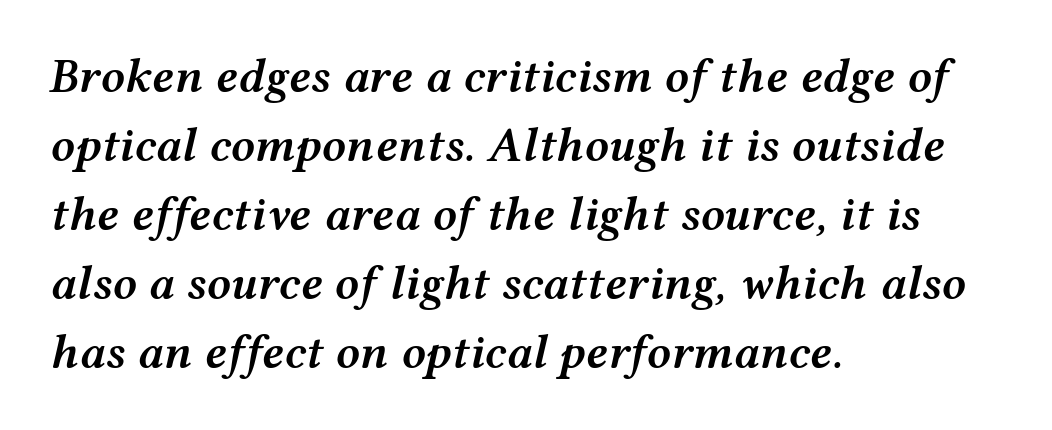
Q: Is the text bold? A: Semi-bold.
Q: Is the text italic (slanted)? A: Yes, it leans right by about 12 degrees.
Q: Is the text underlined? A: No.
Q: How is the paragraph aligned? A: Left-aligned.
Q: Is the spacing between letters normal or unusually wide? A: Normal.
Q: Is the spacing between lines tight, normal or loose? A: Normal.
Q: Width (condensed, normal, or wide)? A: Wide.
Q: Stroke contrast? A: Medium.
Q: x-height? A: Medium.
Q: Monospaced? A: No.
